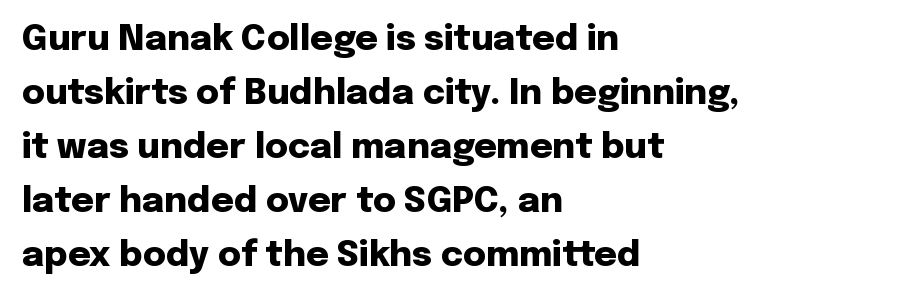
Italic: no, the glyphs are upright roman. A sans-serif font was chosen for this passage. The passage shown is emphatically bold. Summary of vertical rhythm: regular, with standard interline spacing. Has an underline been added? It has not.
